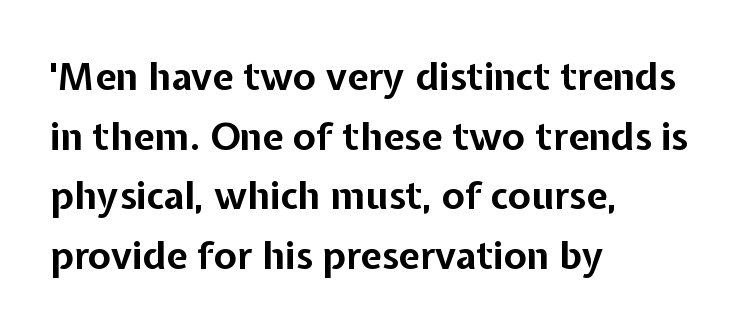
Q: Is the text bold? A: Yes.
Q: Is the text italic (slanted)? A: No, it is upright.
Q: Is the typeface a serif or a sans-serif typeface? A: Sans-serif.
Q: Is the text underlined? A: No.
Q: How is the paragraph aligned? A: Left-aligned.
Q: Is the spacing between letters normal or unusually wide? A: Normal.
Q: Is the spacing between lines tight, normal or loose? A: Normal.
Q: Width (condensed, normal, or wide)? A: Normal.
Q: Stroke contrast? A: Low.
Q: x-height? A: Medium.
Q: Monospaced? A: No.
